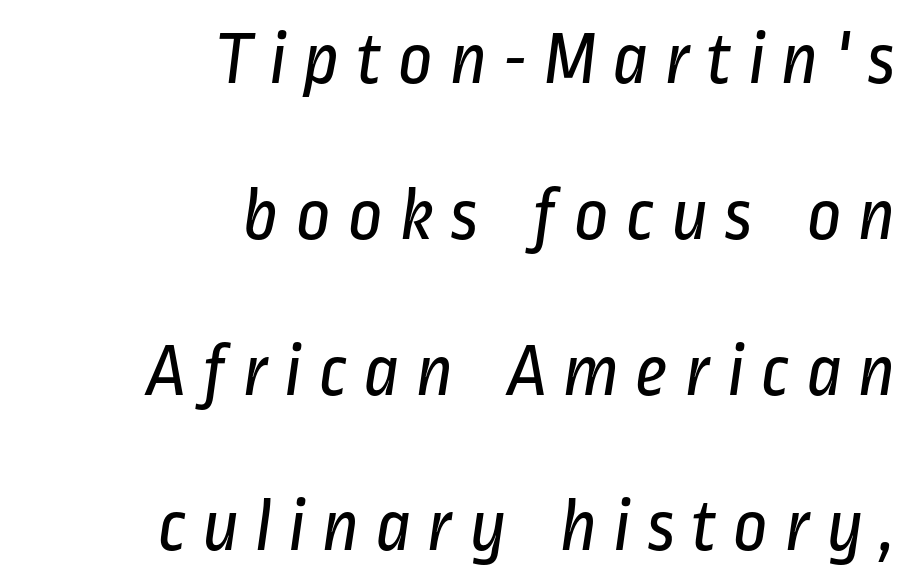
A typesetter would label this face a sans. Layout note: lines flush right. Is the type heavy? It reads as light-to-regular instead. You could not count columns in this text — the font is proportionally spaced. In terms of letterspacing, this is a distinctly airy, spread setting.
